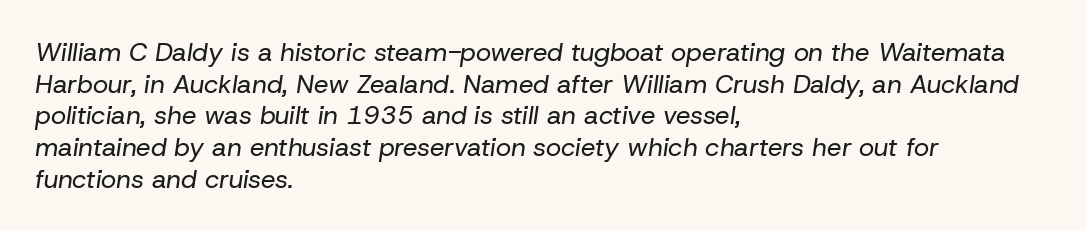
{"italic": "yes", "lean": "right", "slant_degrees": 8, "bold": "no", "underline": "no", "align": "left", "line_spacing_ratio": 1.22, "letter_spacing": "normal", "letter_spacing_em": 0.0, "glyph_px": 26}
